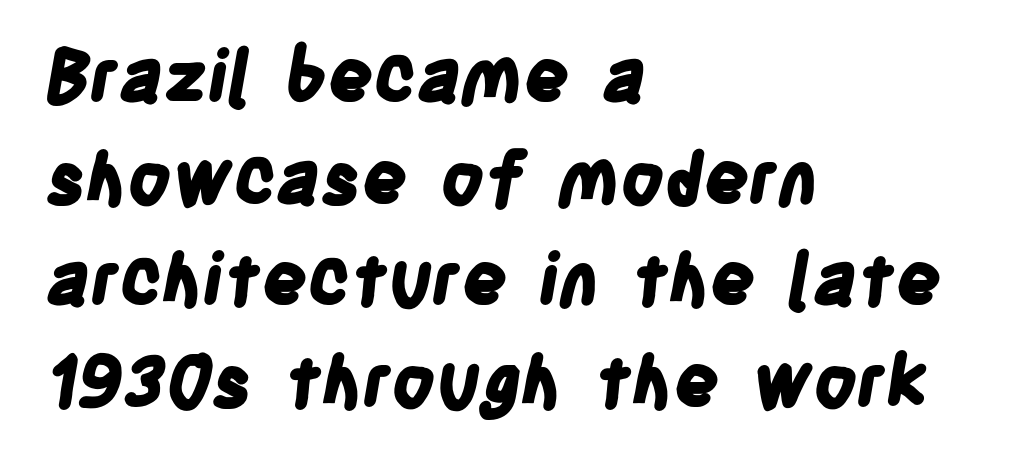
Q: Is the text bold? A: Yes.
Q: Is the typeface a serif or a sans-serif typeface? A: Sans-serif.
Q: Is the text underlined? A: No.
Q: How is the paragraph aligned? A: Left-aligned.
Q: Is the spacing between letters normal or unusually wide? A: Normal.
Q: Is the spacing between lines tight, normal or loose? A: Normal.
Q: Width (condensed, normal, or wide)? A: Condensed.
Q: Stroke contrast? A: Low.
Q: x-height? A: Large.
Q: Monospaced? A: No.
